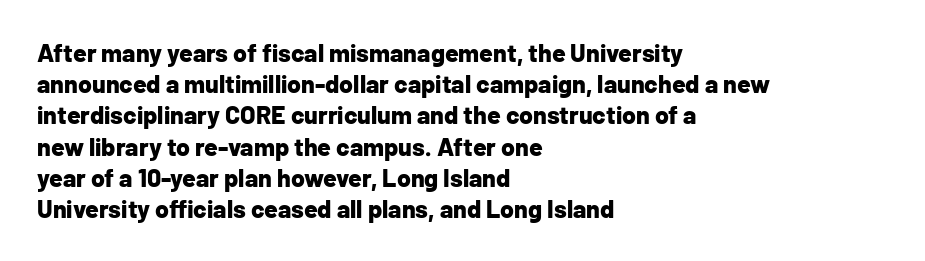
Q: Is the text bold? A: Yes.
Q: Is the text italic (slanted)? A: No, it is upright.
Q: Is the text underlined? A: No.
Q: How is the paragraph aligned? A: Left-aligned.
Q: Is the spacing between letters normal or unusually wide? A: Normal.
Q: Is the spacing between lines tight, normal or loose? A: Normal.
